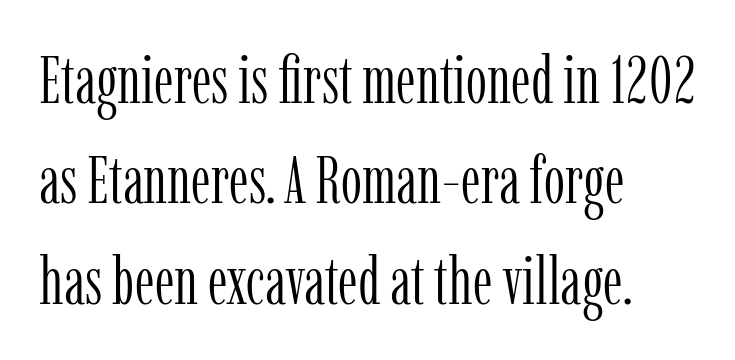
Q: Is the text bold? A: No.
Q: Is the text italic (slanted)? A: No, it is upright.
Q: Is the typeface a serif or a sans-serif typeface? A: Serif.
Q: Is the text underlined? A: No.
Q: How is the paragraph aligned? A: Left-aligned.
Q: Is the spacing between letters normal or unusually wide? A: Normal.
Q: Is the spacing between lines tight, normal or loose? A: Normal.
Q: Width (condensed, normal, or wide)? A: Condensed.
Q: Stroke contrast? A: Low.
Q: x-height? A: Medium.
Q: Monospaced? A: No.
